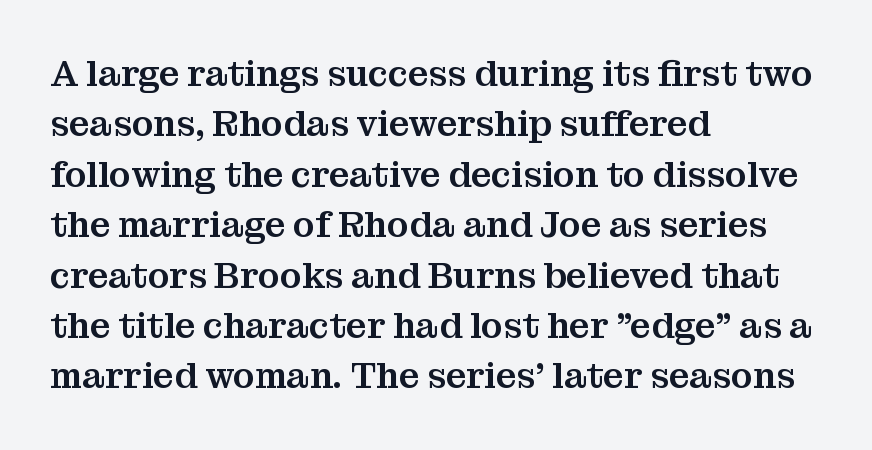
Q: Is the text italic (slanted)? A: No, it is upright.
Q: Is the typeface a serif or a sans-serif typeface? A: Serif.
Q: Is the text underlined? A: No.
Q: How is the paragraph aligned? A: Left-aligned.
Q: Is the spacing between letters normal or unusually wide? A: Normal.
Q: Is the spacing between lines tight, normal or loose? A: Normal.
Q: Width (condensed, normal, or wide)? A: Normal.
Q: Stroke contrast? A: Medium.
Q: x-height? A: Medium.
Q: Monospaced? A: No.
